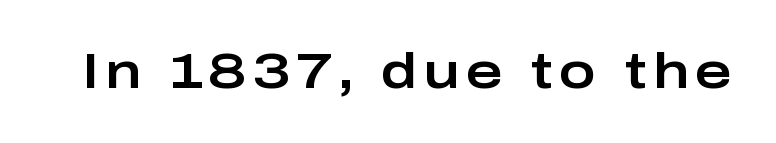
The image shows 50 px wide sans-serif type, upright; set not underlined; low stroke contrast and a medium x-height.
